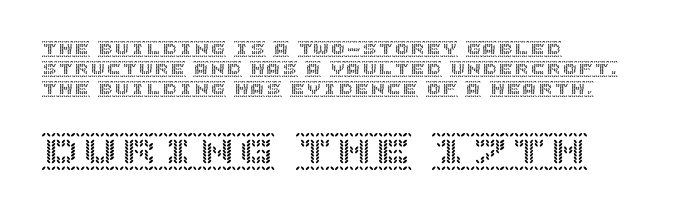
{"italic": "no", "width": "normal", "x_height": "large", "underline": "no", "align": "left", "line_spacing": "normal", "line_spacing_ratio": 1.25, "letter_spacing": "normal", "letter_spacing_em": 0.0, "larger_block": "second", "size_ratio": 2.44, "glyph_px": 39}
